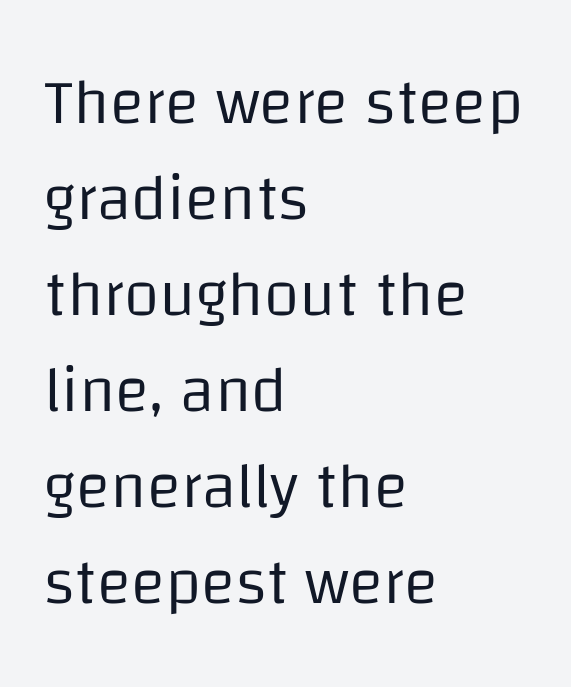
{"serif": "no", "italic": "no", "bold": "no", "weight": "regular", "width": "normal", "stroke_contrast": "low", "x_height": "large", "monospaced": "no", "underline": "no", "align": "left", "line_spacing": "normal", "line_spacing_ratio": 1.5, "letter_spacing": "normal", "letter_spacing_em": 0.0, "glyph_px": 64}
